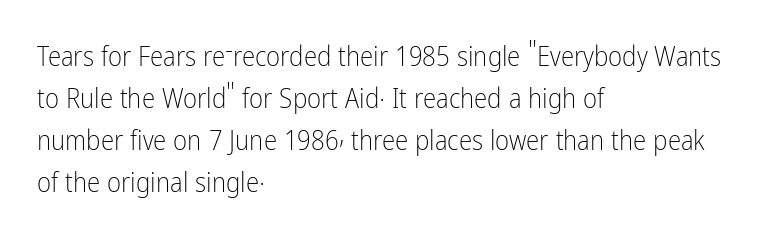
{"italic": "no", "bold": "no", "underline": "no", "align": "left", "line_spacing": "normal", "line_spacing_ratio": 1.56, "letter_spacing": "normal", "letter_spacing_em": 0.0, "glyph_px": 27}
